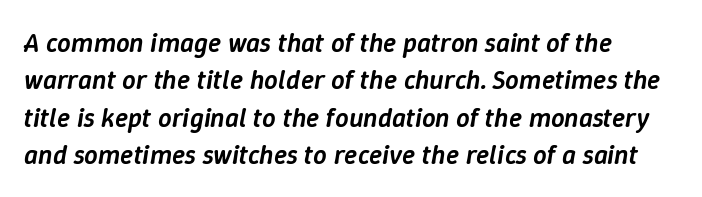
Check under the words: just untouched page. I'd describe the lettering as semibold — firm but not a full bold. Compared with typical paragraphs, the rows here are spaced about the same. Tall strokes in this sample are angled rather than plumb. Every row of glyphs begins at an identical x-position on the left.
